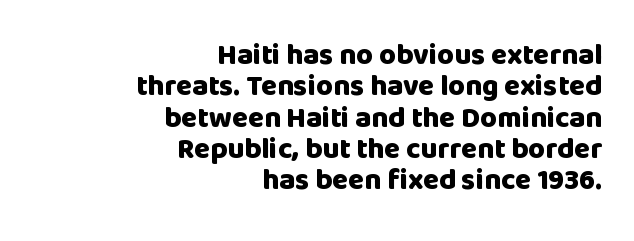
Q: Is the text bold? A: Yes.
Q: Is the text italic (slanted)? A: No, it is upright.
Q: Is the typeface a serif or a sans-serif typeface? A: Sans-serif.
Q: Is the text underlined? A: No.
Q: How is the paragraph aligned? A: Right-aligned.
Q: Is the spacing between letters normal or unusually wide? A: Normal.
Q: Is the spacing between lines tight, normal or loose? A: Tight.
Q: Width (condensed, normal, or wide)? A: Normal.
Q: Stroke contrast? A: Low.
Q: x-height? A: Large.
Q: Monospaced? A: No.
